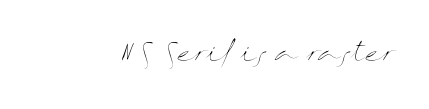
{"bold": "no", "underline": "no", "letter_spacing": "normal", "letter_spacing_em": 0.0, "glyph_px": 25}
